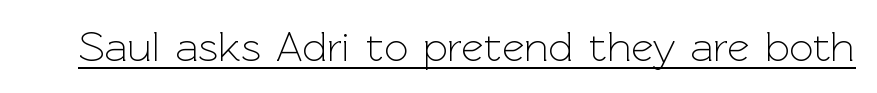
The image shows 43 px light sans-serif type, upright; set normal letter spacing, underlined; a medium x-height.
